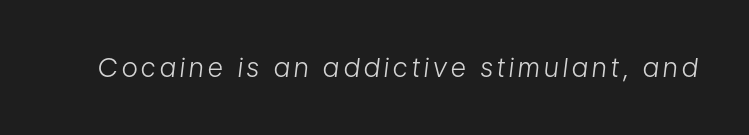
Weight: in the light-to-regular range. Every character sits at an angle, as italics do. Words float on clear page, feet unadorned.
